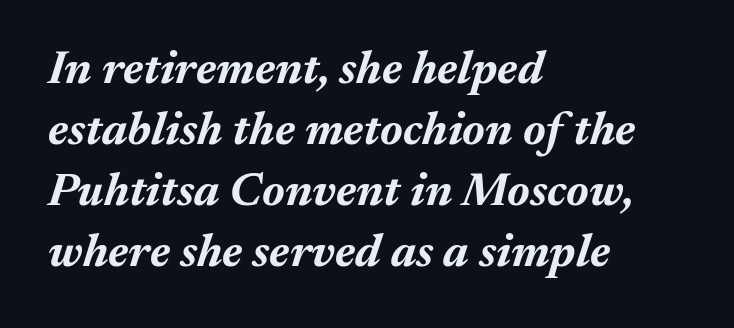
Honestly, there is no underline to notice here at all. These lines are set flush left with a ragged right edge. Caption: standard tracking, unaltered. Posture: slanted. Looks like regular typesetting: each glyph gets only the width it needs. Pretty heavy lettering here — definitely bold.
